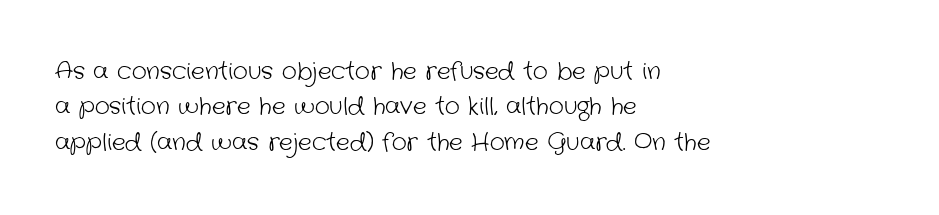
Every row of glyphs begins at an identical x-position on the left. What stands out about the letter spacing? Nothing — it is the standard amount. Regarding leading, the lines here are spaced in the standard way. Weight: in the light-to-regular range. The space directly below the letters is spotless.
